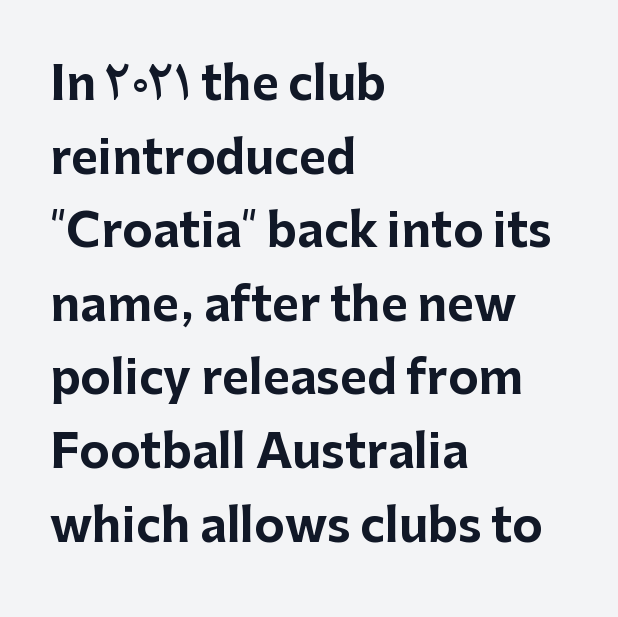
{"serif": "no", "italic": "no", "bold": "yes", "weight": "bold", "width": "normal", "stroke_contrast": "low", "x_height": "medium", "monospaced": "no", "underline": "no", "align": "left", "line_spacing": "normal", "line_spacing_ratio": 1.6, "letter_spacing": "normal", "letter_spacing_em": 0.0, "glyph_px": 46}
